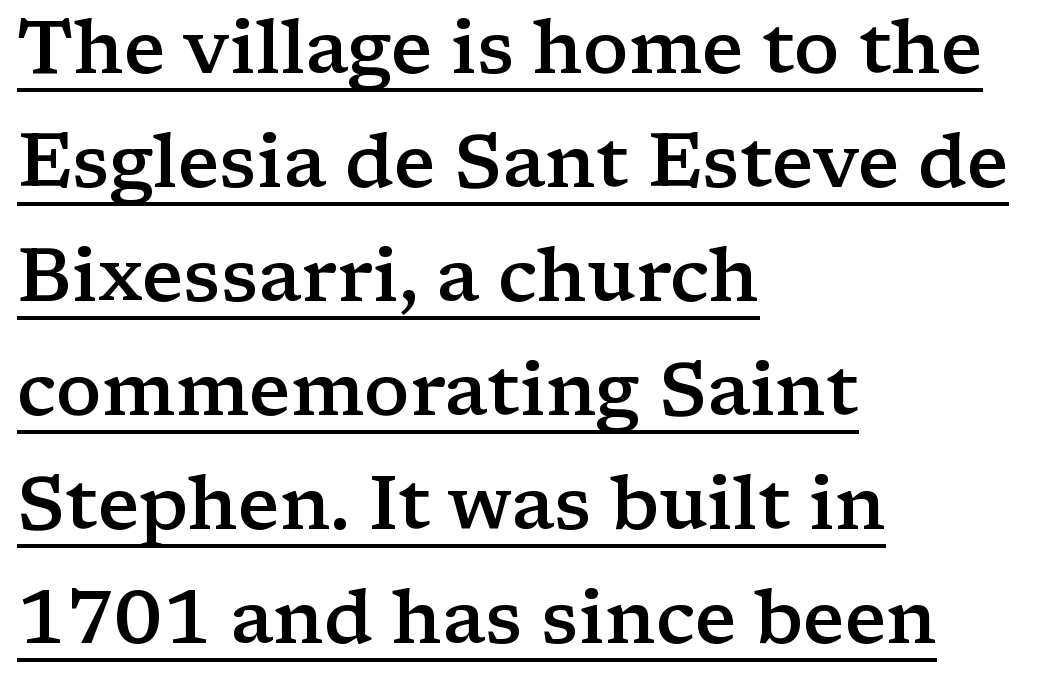
Q: Is the text bold? A: Semi-bold.
Q: Is the text italic (slanted)? A: No, it is upright.
Q: Is the typeface a serif or a sans-serif typeface? A: Serif.
Q: Is the text underlined? A: Yes.
Q: How is the paragraph aligned? A: Left-aligned.
Q: Is the spacing between letters normal or unusually wide? A: Normal.
Q: Is the spacing between lines tight, normal or loose? A: Normal.
Q: Width (condensed, normal, or wide)? A: Wide.
Q: Stroke contrast? A: Low.
Q: x-height? A: Medium.
Q: Monospaced? A: No.
